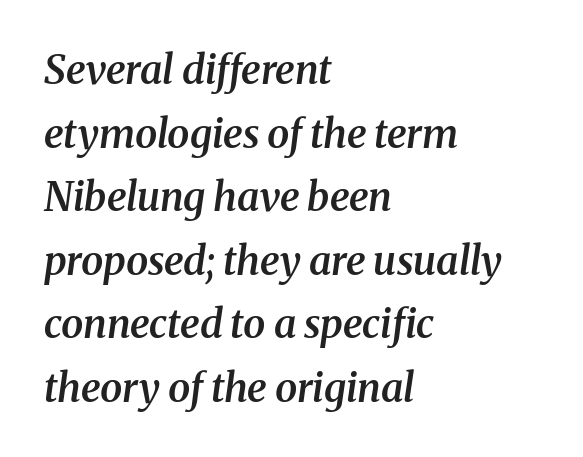
The baseline area is clear. Proportional: the letters do not fall into vertical columns. Which margin do the lines hug? The left one — the right edge is uneven. Every character sits at an angle, as italics do.
